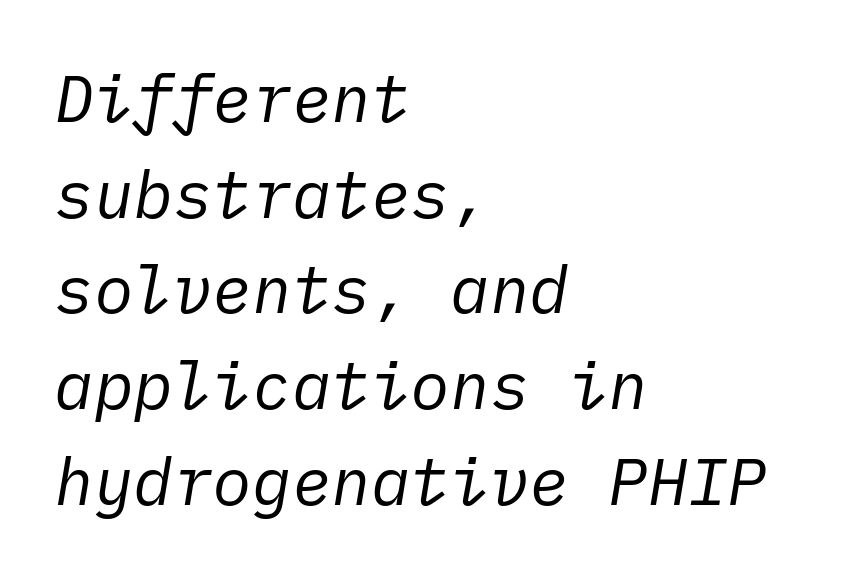
The space between consecutive lines is moderate. There is no visible air inserted between adjacent glyphs. Every row of glyphs begins at an identical x-position on the left. Only glyphs here, with clear space below each row. A quiet, ordinary-to-light weight characterises the typeface. Every character sits at an angle, as italics do.
